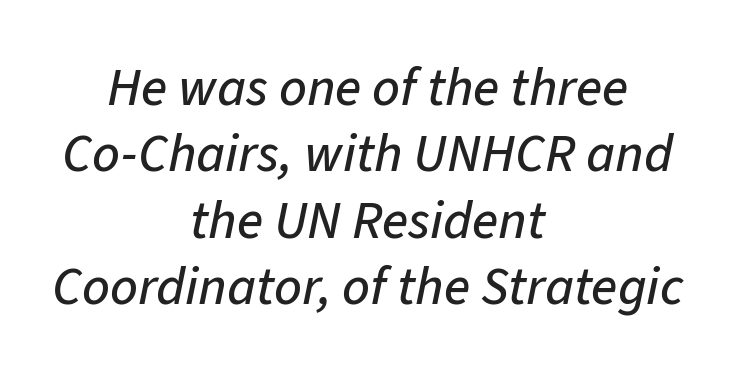
The image shows 54 px text type, italic (leaning right); set centered, line spacing 1.23x, normal letter spacing, not underlined; low stroke contrast and a medium x-height.
